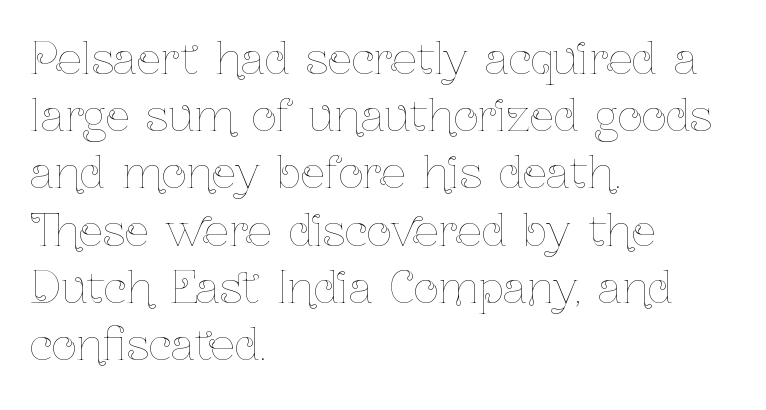
Q: Is the text bold? A: No.
Q: Is the text italic (slanted)? A: No, it is upright.
Q: Is the text underlined? A: No.
Q: How is the paragraph aligned? A: Left-aligned.
Q: Is the spacing between letters normal or unusually wide? A: Normal.
Q: Is the spacing between lines tight, normal or loose? A: Normal.
Q: Width (condensed, normal, or wide)? A: Condensed.
Q: Stroke contrast? A: Low.
Q: x-height? A: Medium.
Q: Monospaced? A: No.
